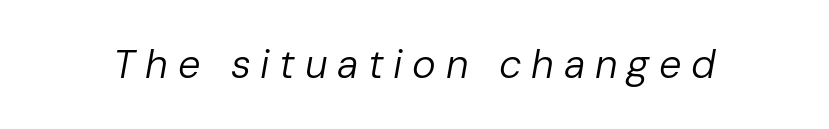
Q: Is the text bold? A: No.
Q: Is the text italic (slanted)? A: Yes, it leans right by about 10 degrees.
Q: Is the text underlined? A: No.
Q: Is the spacing between letters normal or unusually wide? A: Unusually wide.
Q: Width (condensed, normal, or wide)? A: Normal.
Q: Stroke contrast? A: Low.
Q: x-height? A: Medium.
Q: Monospaced? A: No.
